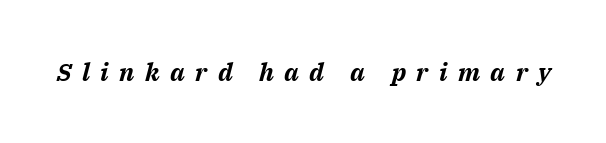
The space beneath each line is pristine and unruled. This is oblique type, the kind used for emphasis or titles. These words are printed bold, with thick strokes throughout. The horizontal fit of the characters is loose and conspicuously gappy.
